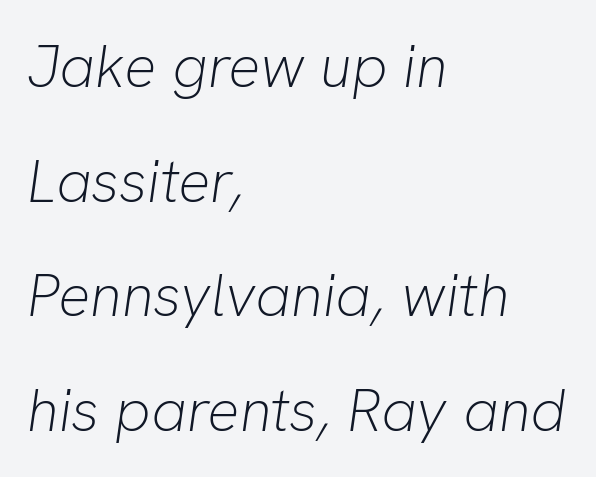
The image shows 60 px light type, italic (leaning right); set left-aligned, loose line spacing (1.91x), normal letter spacing, not underlined; low stroke contrast and a medium x-height.
